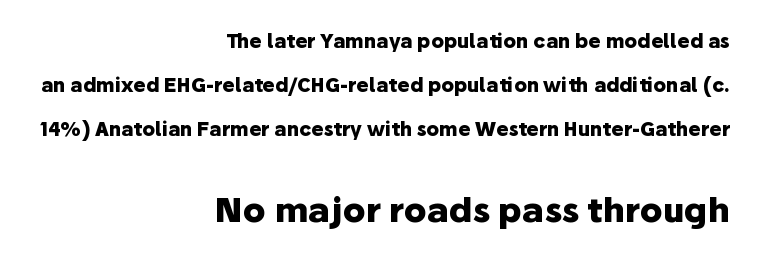
{"serif": "no", "italic": "no", "bold": "yes", "weight": "heavy", "width": "normal", "stroke_contrast": "low", "x_height": "medium", "monospaced": "no", "underline": "no", "align": "right", "line_spacing": "loose", "line_spacing_ratio": 2.32, "letter_spacing": "normal", "letter_spacing_em": 0.0, "larger_block": "second", "size_ratio": 1.79, "glyph_px": 34}
